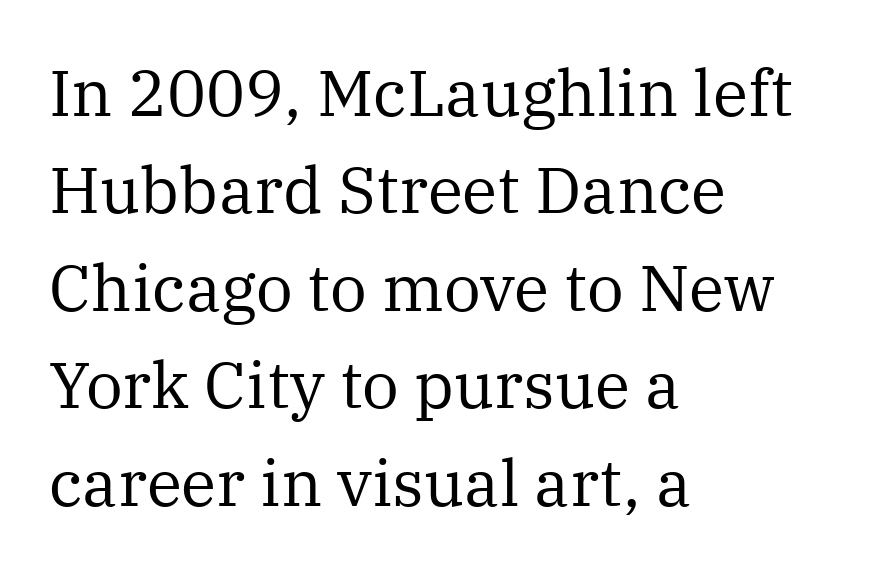
A clean baseline with only descenders dipping below it. Rendered with straight, roman letterforms. In CSS terms this would be text-align: left. Font category for this specimen: serif. No heavy texture on the line: the type isn't bold. Observe the ordinary spacing: letters are neighbours, not strangers.
